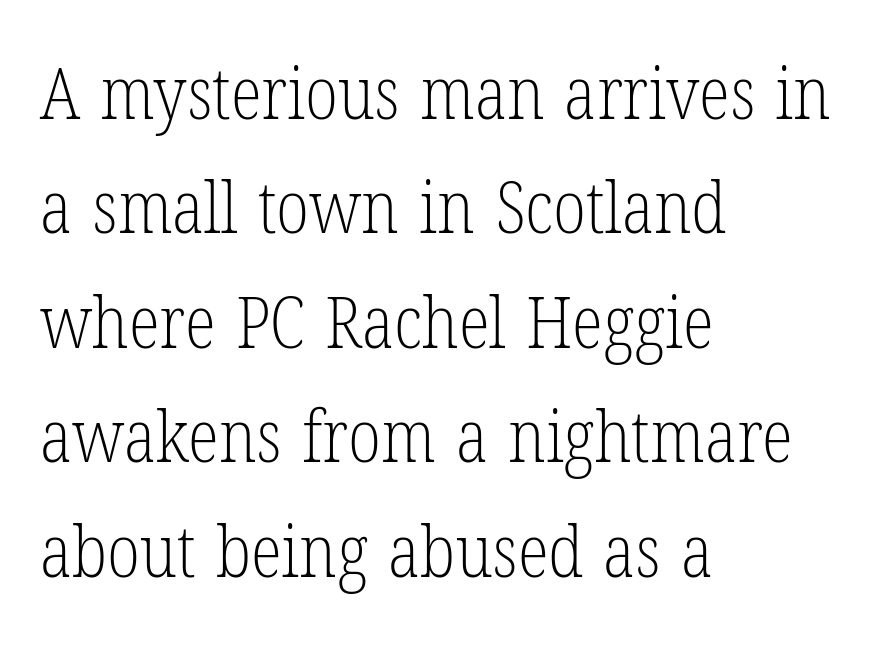
Inter-character spacing is left at the font's built-in metrics. Each line starts at the same left margin while the right side varies. Stroke mass is kept to a normal reading level or below. Tall strokes in this sample are plumb rather than angled.
